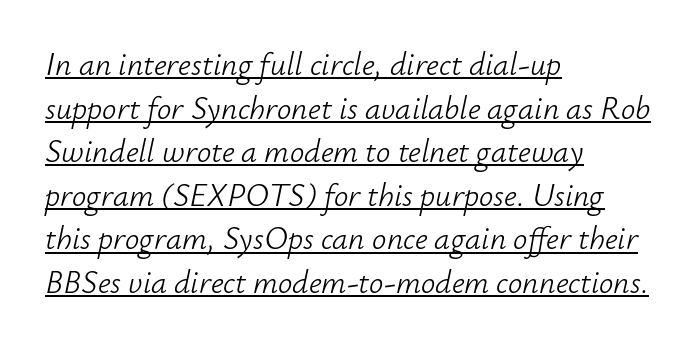
Short note: letters normally spaced. Proportional: the letters do not fall into vertical columns. Teacher's note: observe the even left margin — that is flush-left alignment. Counters stay open thanks to moderate or lighter strokes.
